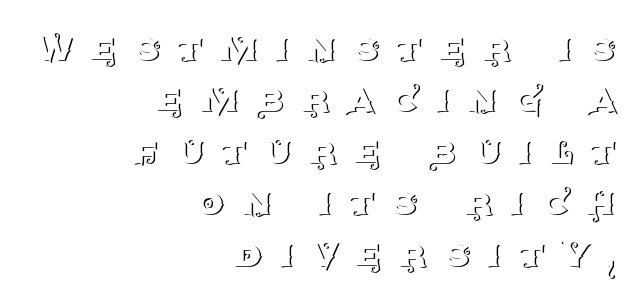
Q: Is the text bold? A: No.
Q: Is the text italic (slanted)? A: No, it is upright.
Q: Is the typeface a serif or a sans-serif typeface? A: Serif.
Q: Is the text underlined? A: No.
Q: How is the paragraph aligned? A: Right-aligned.
Q: Is the spacing between letters normal or unusually wide? A: Unusually wide.
Q: Width (condensed, normal, or wide)? A: Normal.
Q: Stroke contrast? A: Medium.
Q: x-height? A: Large.
Q: Monospaced? A: No.
